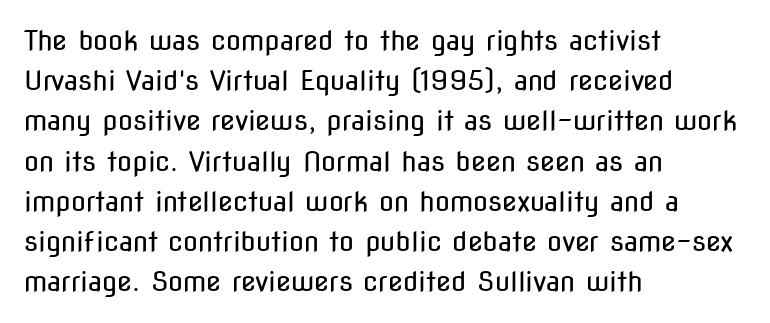
{"italic": "no", "bold": "no", "underline": "no", "align": "left", "line_spacing": "normal", "line_spacing_ratio": 1.49, "letter_spacing": "normal", "letter_spacing_em": 0.0, "glyph_px": 27}
